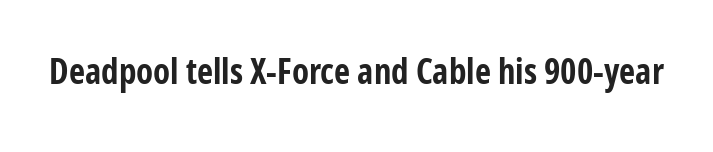
{"serif": "no", "italic": "no", "bold": "yes", "weight": "bold", "width": "condensed", "stroke_contrast": "low", "x_height": "medium", "monospaced": "no", "underline": "no", "letter_spacing": "normal", "letter_spacing_em": 0.0, "glyph_px": 35}
